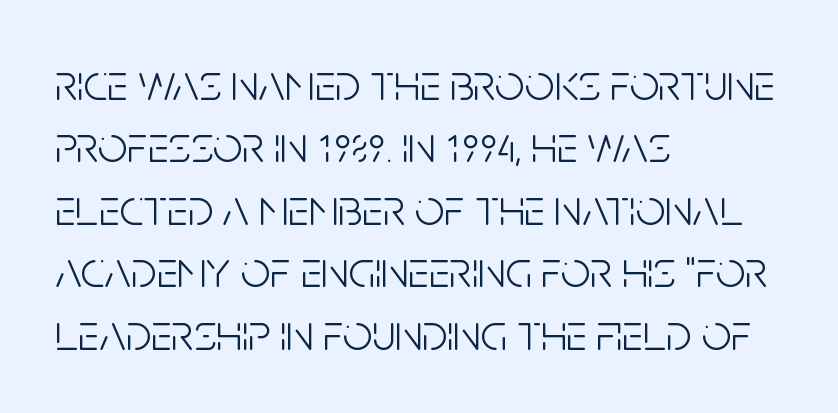
{"serif": "no", "italic": "no", "bold": "no", "weight": "light", "width": "condensed", "stroke_contrast": "low", "x_height": "large", "monospaced": "no", "underline": "no", "align": "left", "line_spacing_ratio": 1.2, "letter_spacing": "normal", "letter_spacing_em": 0.0, "glyph_px": 52}
